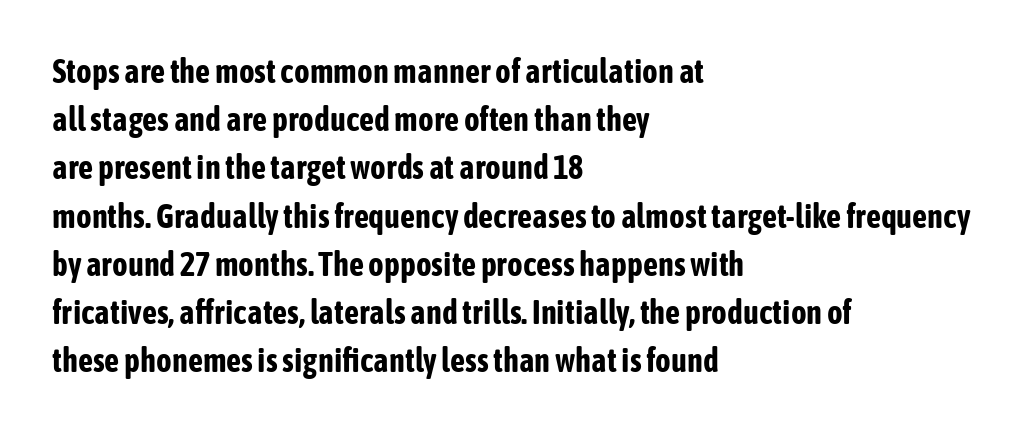
The image shows 33 px bold, condensed sans-serif type, upright; set left-aligned, normal line spacing (1.46x), normal letter spacing, not underlined; low stroke contrast and a medium x-height.
